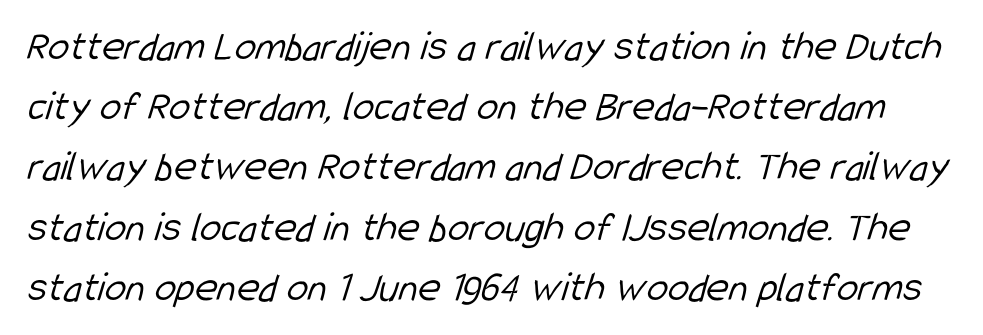
{"serif": "no", "bold": "no", "weight": "light", "width": "condensed", "stroke_contrast": "low", "x_height": "medium", "monospaced": "no", "underline": "no", "line_spacing": "normal", "line_spacing_ratio": 1.4, "letter_spacing": "normal", "letter_spacing_em": 0.0, "glyph_px": 43}
